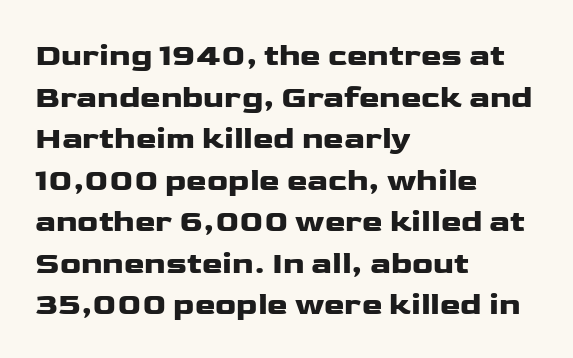
{"serif": "no", "italic": "no", "width": "wide", "stroke_contrast": "low", "x_height": "medium", "monospaced": "no", "underline": "no", "align": "left", "line_spacing": "normal", "line_spacing_ratio": 1.34, "letter_spacing": "normal", "letter_spacing_em": 0.0, "glyph_px": 31}
